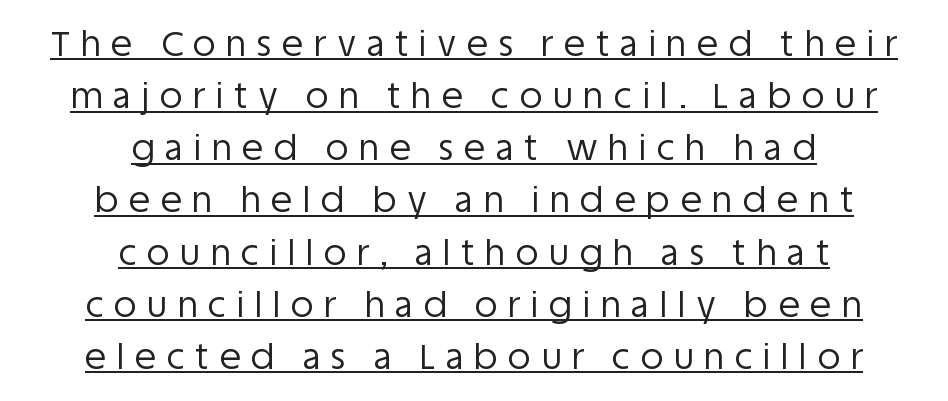
No extra ink here — the face is not bold. Are there feet on the stems? There aren't — it's a sans. Looks like regular typesetting: each glyph gets only the width it needs. Horizontal bands of white between lines are of average thickness. Words appear elongated and porous because spacing is wide. The face used here appears with an underline applied.
